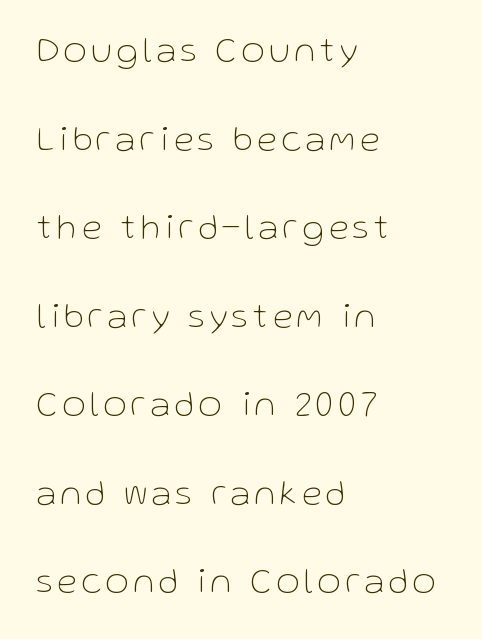
Q: Is the text bold? A: No.
Q: Is the text italic (slanted)? A: No, it is upright.
Q: Is the typeface a serif or a sans-serif typeface? A: Sans-serif.
Q: Is the text underlined? A: No.
Q: How is the paragraph aligned? A: Left-aligned.
Q: Is the spacing between lines tight, normal or loose? A: Loose.
Q: Width (condensed, normal, or wide)? A: Normal.
Q: Stroke contrast? A: Low.
Q: x-height? A: Medium.
Q: Monospaced? A: No.
